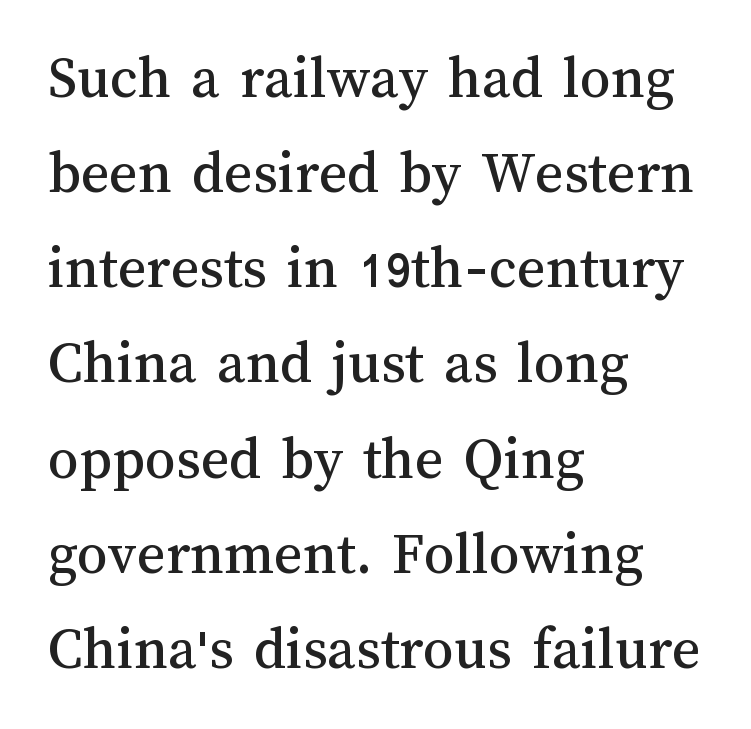
The image shows 61 px text type, upright; set left-aligned, normal line spacing (1.56x), normal letter spacing, not underlined; medium stroke contrast and a medium x-height.
